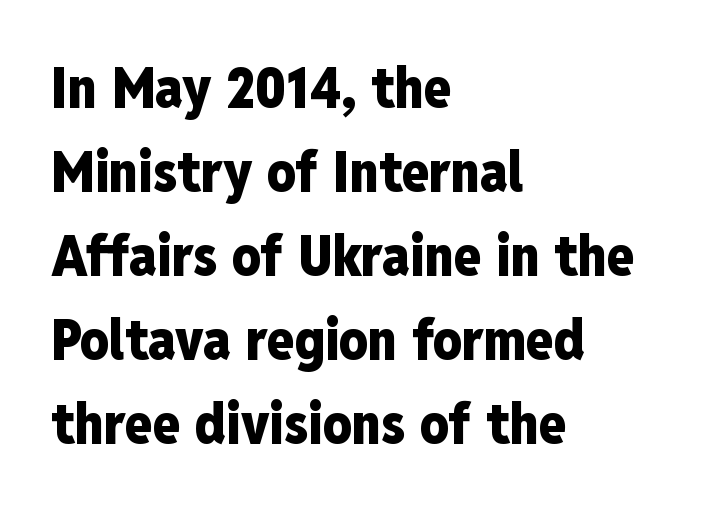
Is the block centered? No — it sits flush against the left margin. The rendering uses natural spacing where letterforms have individual widths. No word sits above an underline. Typographic density is high because the face is bold. Upright lettering throughout. The letters carry no serifs — their stems end cleanly without finishing strokes.
